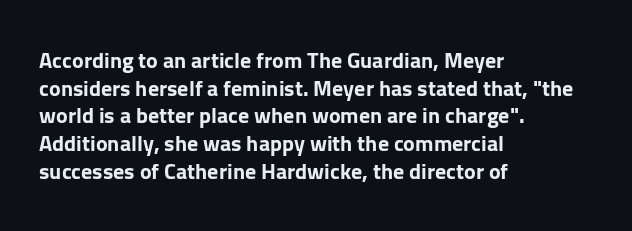
These words are printed bold, with thick strokes throughout. The string is rendered with underlining switched off. What's the leading like? Ordinary, nothing unusual. Tracking value appears to be zero — textbook default spacing. This rendering uses left alignment, leaving the right contour irregular. Every stem runs plumb, perpendicular to the baseline.
